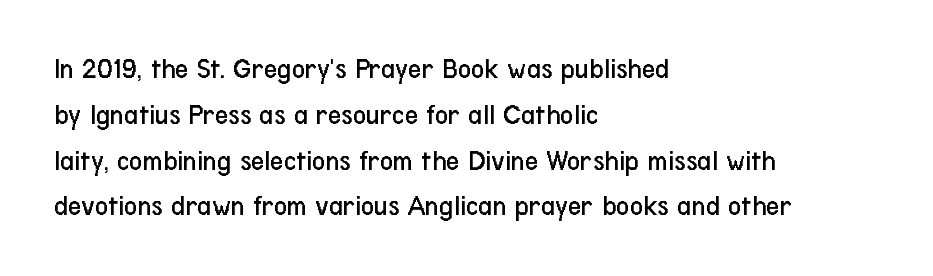
The image shows 29 px regular-weight, condensed sans-serif type, upright; set left-aligned, normal line spacing (1.58x), normal letter spacing, not underlined; low stroke contrast and a medium x-height.
